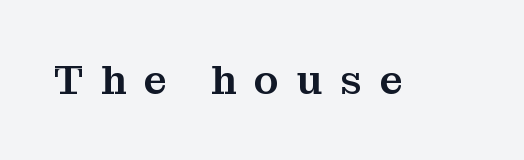
Q: Is the text italic (slanted)? A: No, it is upright.
Q: Is the typeface a serif or a sans-serif typeface? A: Serif.
Q: Is the text underlined? A: No.
Q: Is the spacing between letters normal or unusually wide? A: Unusually wide.
Q: Width (condensed, normal, or wide)? A: Normal.
Q: Stroke contrast? A: Medium.
Q: x-height? A: Medium.
Q: Monospaced? A: No.
